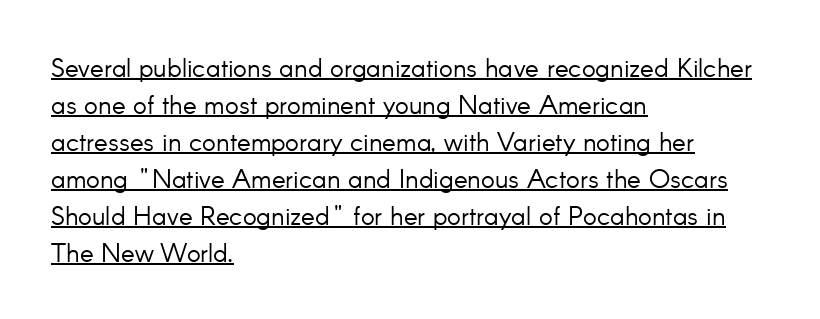
Q: Is the text bold? A: No.
Q: Is the text italic (slanted)? A: No, it is upright.
Q: Is the text underlined? A: Yes.
Q: How is the paragraph aligned? A: Left-aligned.
Q: Is the spacing between letters normal or unusually wide? A: Normal.
Q: Is the spacing between lines tight, normal or loose? A: Normal.
